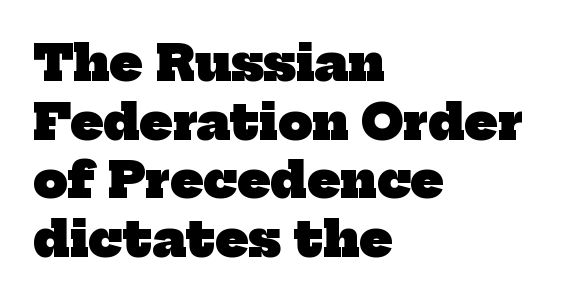
Q: Is the text bold? A: Yes.
Q: Is the typeface a serif or a sans-serif typeface? A: Serif.
Q: Is the text underlined? A: No.
Q: How is the paragraph aligned? A: Left-aligned.
Q: Is the spacing between letters normal or unusually wide? A: Normal.
Q: Width (condensed, normal, or wide)? A: Normal.
Q: Stroke contrast? A: Low.
Q: x-height? A: Medium.
Q: Monospaced? A: No.
